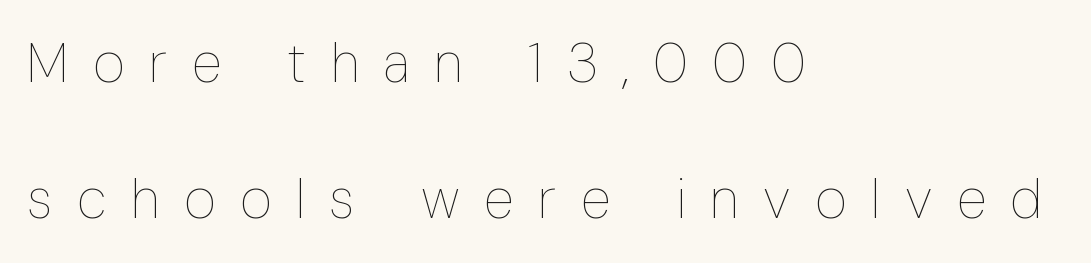
Is the stroke heavy? The answer is a plain regular-or-lighter. Any mark beneath the type? The region is blank. The lines in this sample share a left origin and differ only in where they stop. Line spacing here is loose.
